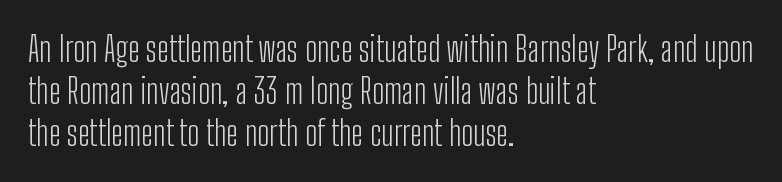
{"serif": "no", "italic": "no", "bold": "no", "weight": "light", "width": "condensed", "stroke_contrast": "low", "x_height": "medium", "monospaced": "no", "underline": "no", "align": "left", "line_spacing_ratio": 1.23, "letter_spacing": "normal", "letter_spacing_em": 0.0, "glyph_px": 34}
